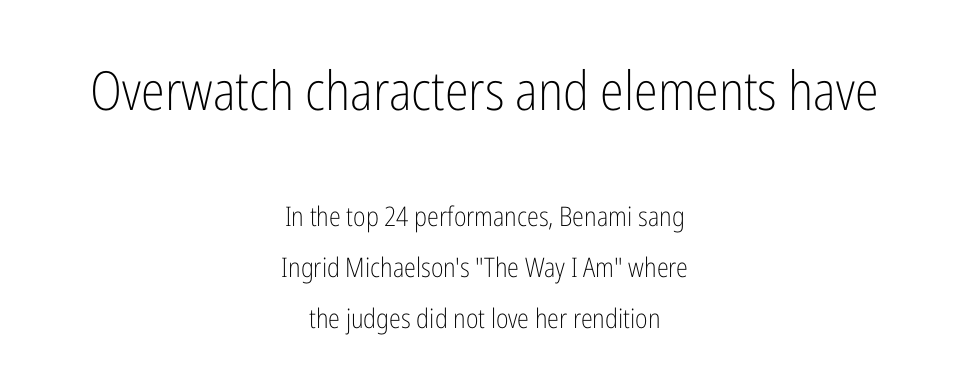
{"serif": "no", "italic": "no", "bold": "no", "weight": "light", "width": "condensed", "stroke_contrast": "low", "x_height": "medium", "monospaced": "no", "underline": "no", "align": "center", "line_spacing_ratio": 1.89, "letter_spacing": "normal", "letter_spacing_em": 0.0, "larger_block": "first", "size_ratio": 2.0, "glyph_px": 54}
